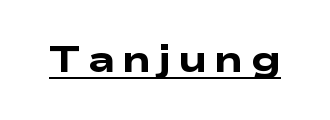
Notice how a bar underscores the lettering throughout. Serifs: no, the terminals of the letterforms are clean. A typesetter would call this proportional, since set widths differ per character. Typesetter's note: full bold, strokes at maximum text heaviness.
